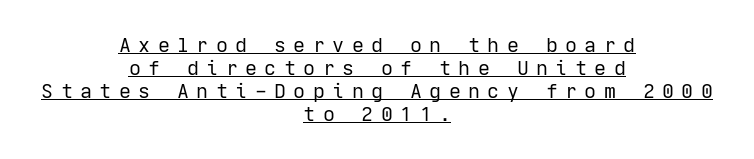
The image shows 20 px text type, upright; set centered, tight line spacing (1.15x), unusually wide letter spacing (+0.37 em), underlined.
